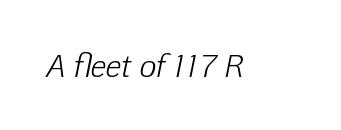
Q: Is the text bold? A: No.
Q: Is the text italic (slanted)? A: Yes, it leans right by about 12 degrees.
Q: Is the text underlined? A: No.
Q: Is the spacing between letters normal or unusually wide? A: Normal.
Q: Width (condensed, normal, or wide)? A: Normal.
Q: Stroke contrast? A: Low.
Q: x-height? A: Medium.
Q: Monospaced? A: No.
